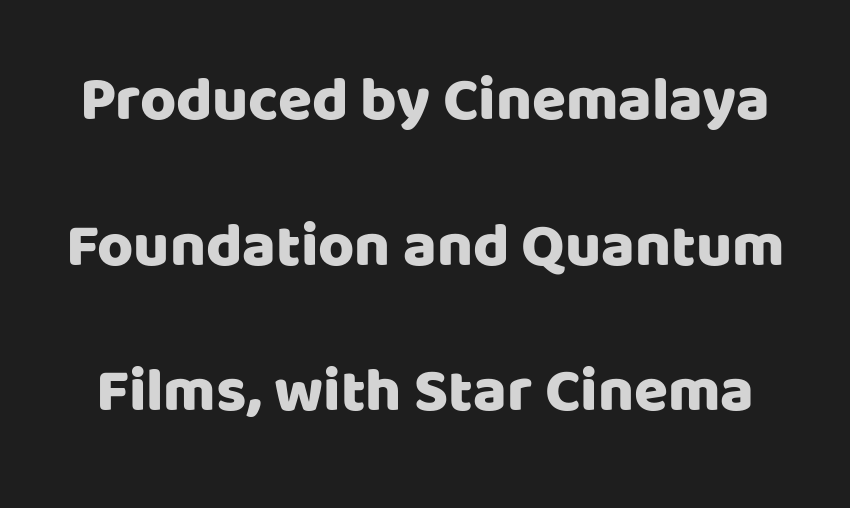
Q: Is the text italic (slanted)? A: No, it is upright.
Q: Is the typeface a serif or a sans-serif typeface? A: Sans-serif.
Q: Is the text underlined? A: No.
Q: Is the spacing between letters normal or unusually wide? A: Normal.
Q: Is the spacing between lines tight, normal or loose? A: Loose.
Q: Width (condensed, normal, or wide)? A: Normal.
Q: Stroke contrast? A: Low.
Q: x-height? A: Large.
Q: Monospaced? A: No.
